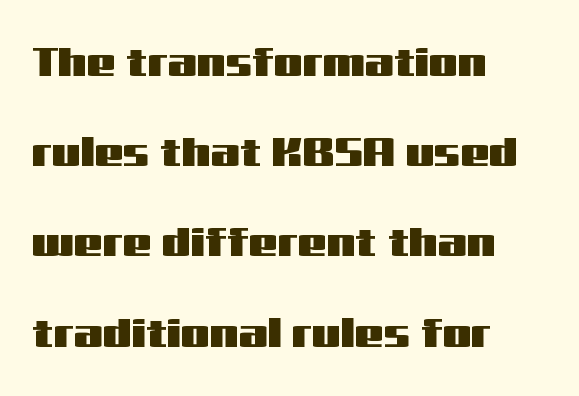
{"serif": "no", "italic": "no", "width": "wide", "stroke_contrast": "medium", "x_height": "medium", "monospaced": "no", "underline": "no", "align": "left", "line_spacing": "loose", "line_spacing_ratio": 2.2, "letter_spacing": "normal", "letter_spacing_em": 0.0, "glyph_px": 41}
